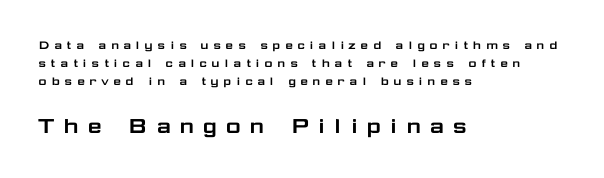
The image shows 26 px text type, upright; set left-aligned, normal line spacing (1.28x), unusually wide letter spacing (+0.29 em), not underlined; the second (bottom) block is 1.86x larger.
